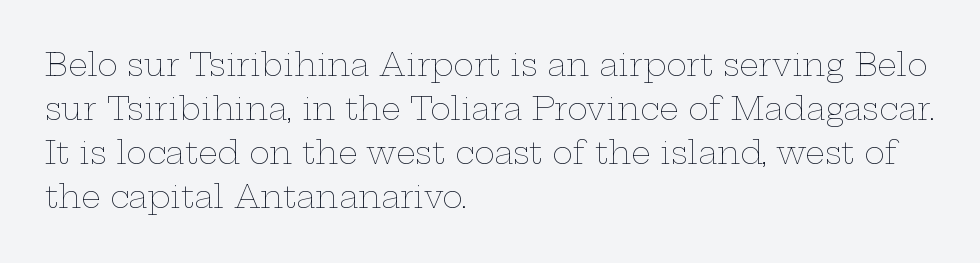
{"italic": "no", "bold": "no", "weight": "thin", "width": "wide", "stroke_contrast": "low", "x_height": "medium", "monospaced": "no", "underline": "no", "align": "left", "line_spacing": "normal", "line_spacing_ratio": 1.42, "letter_spacing": "normal", "letter_spacing_em": 0.0, "glyph_px": 31}
